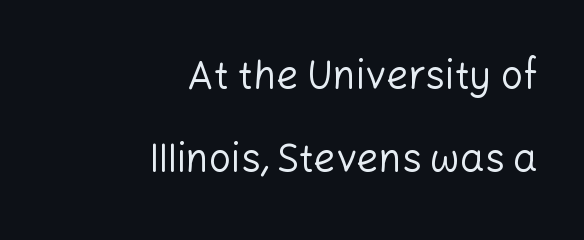
The image shows 39 px regular-weight sans-serif type, upright; set right-aligned, loose line spacing (2.12x), normal letter spacing, not underlined; low stroke contrast and a medium x-height.
